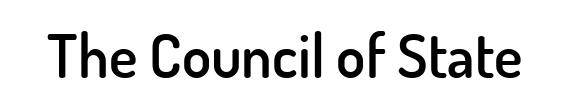
Q: Is the text bold? A: Semi-bold.
Q: Is the text italic (slanted)? A: No, it is upright.
Q: Is the typeface a serif or a sans-serif typeface? A: Sans-serif.
Q: Is the text underlined? A: No.
Q: Is the spacing between letters normal or unusually wide? A: Normal.
Q: Width (condensed, normal, or wide)? A: Normal.
Q: Stroke contrast? A: Low.
Q: x-height? A: Small.
Q: Monospaced? A: No.
